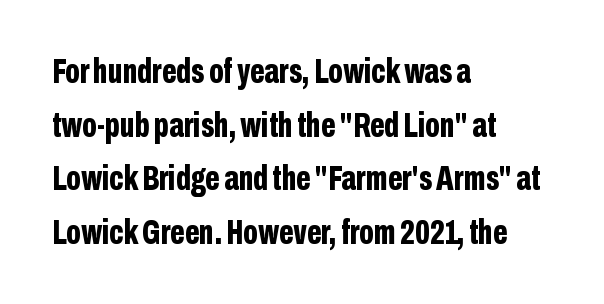
{"serif": "no", "italic": "no", "bold": "yes", "weight": "bold", "width": "condensed", "stroke_contrast": "low", "x_height": "medium", "monospaced": "no", "underline": "no", "align": "left", "line_spacing": "normal", "line_spacing_ratio": 1.53, "letter_spacing": "normal", "letter_spacing_em": 0.0, "glyph_px": 35}
